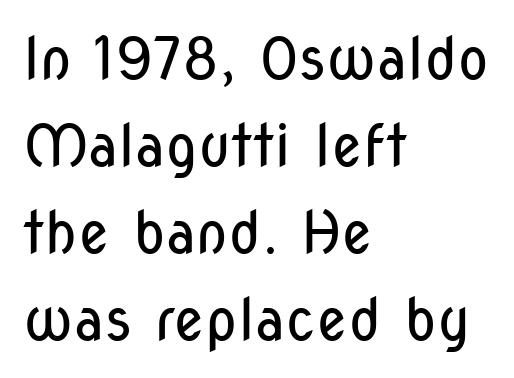
The image shows 58 px regular-weight, condensed sans-serif type, upright; set left-aligned, normal line spacing (1.5x), normal letter spacing, not underlined; low stroke contrast and a medium x-height.
